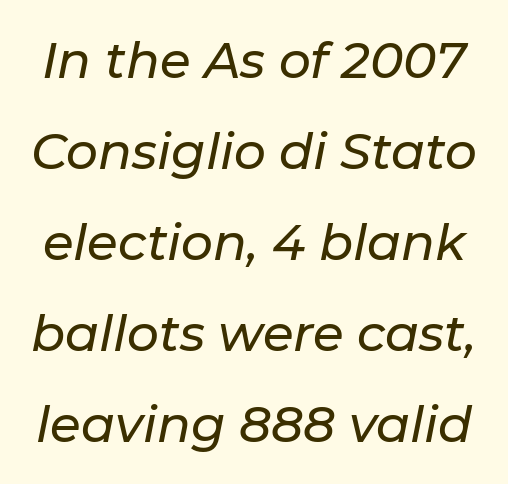
The image shows 50 px text type, italic (leaning right); set line spacing 1.82x, normal letter spacing, not underlined; low stroke contrast and a medium x-height.
